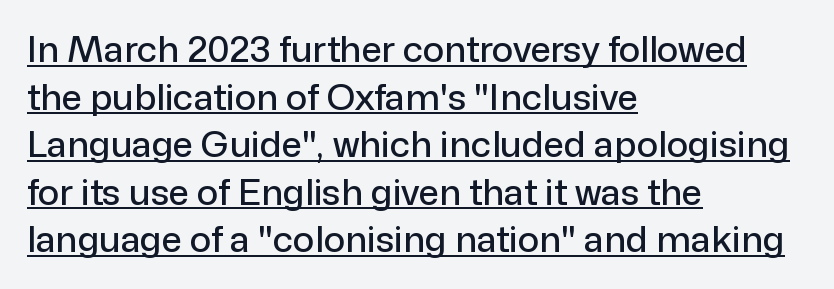
The image shows 36 px sans-serif type, upright; set left-aligned, normal line spacing (1.32x), normal letter spacing, underlined; low stroke contrast and a medium x-height.
